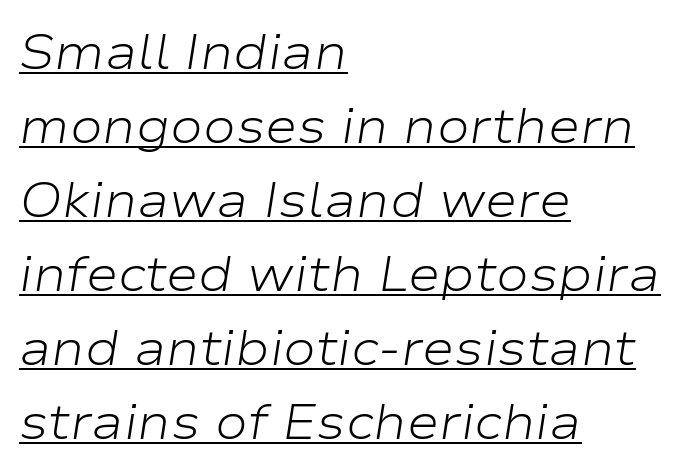
This rendering features underlined lettering. Heaviness? Minimal to ordinary, like unemphasized prose. The letters advance in unequal steps, a hallmark of proportional type. These lines sit exactly where default settings would place them.
